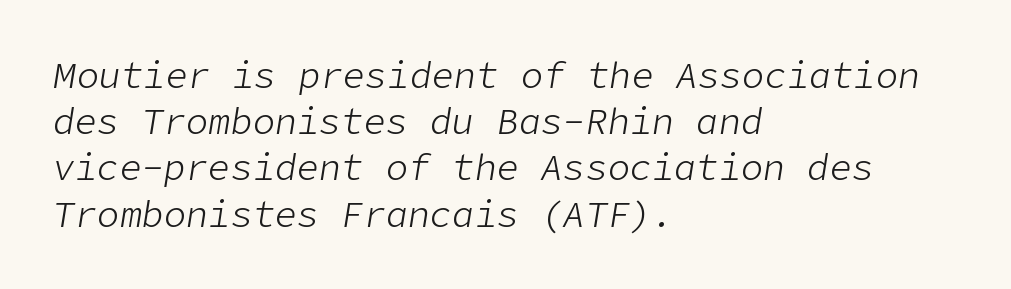
The image shows 37 px light type, italic (leaning right); set left-aligned, normal line spacing (1.25x), normal letter spacing, not underlined; low stroke contrast and a medium x-height.
